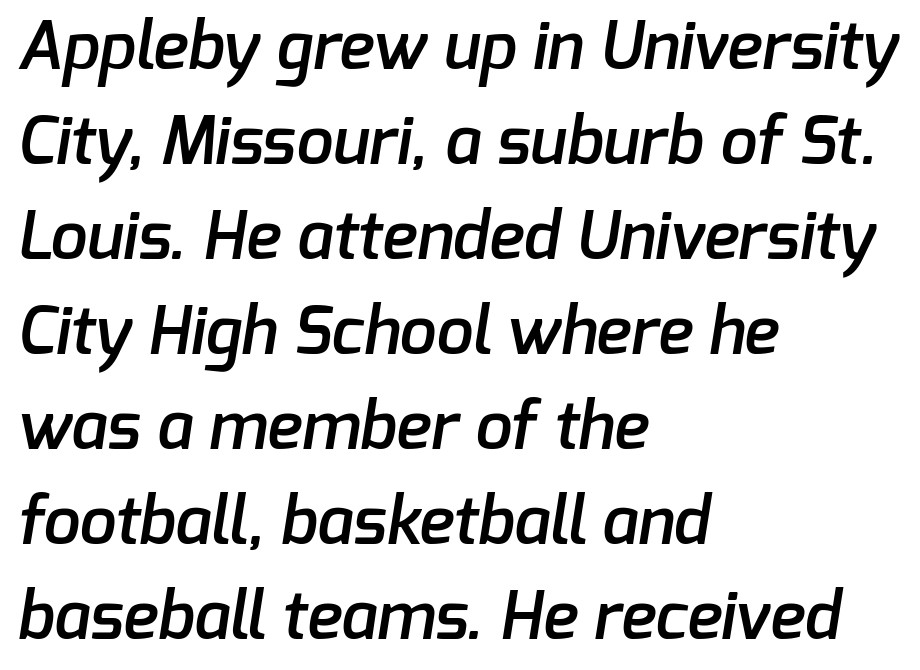
The image shows 66 px semibold sans-serif type; set left-aligned, normal line spacing (1.44x), normal letter spacing, not underlined; low stroke contrast and a medium x-height.
